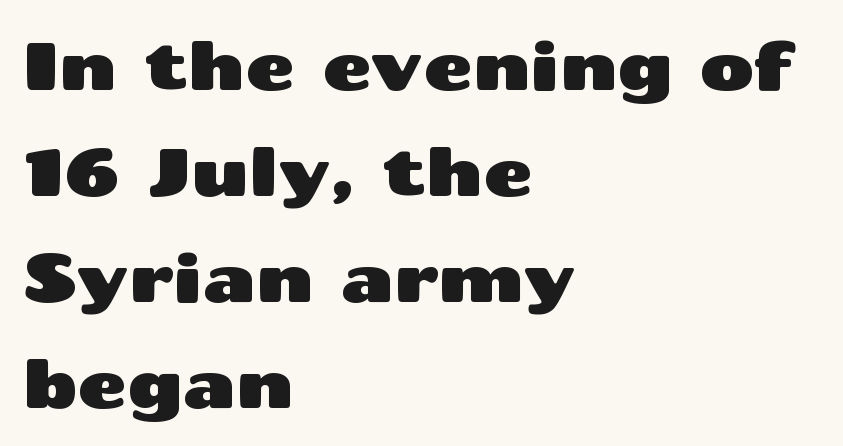
{"serif": "no", "italic": "no", "width": "wide", "stroke_contrast": "medium", "x_height": "medium", "monospaced": "no", "underline": "no", "align": "left", "line_spacing": "normal", "line_spacing_ratio": 1.58, "letter_spacing": "normal", "letter_spacing_em": 0.0, "glyph_px": 67}
